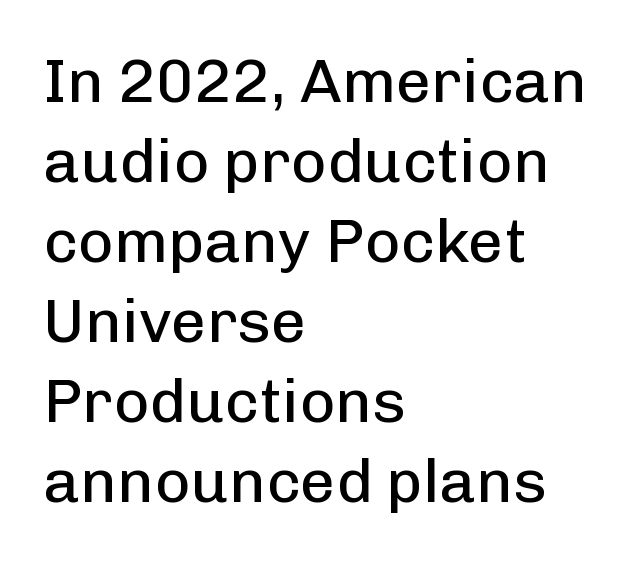
Q: Is the text bold? A: No.
Q: Is the text italic (slanted)? A: No, it is upright.
Q: Is the typeface a serif or a sans-serif typeface? A: Sans-serif.
Q: Is the text underlined? A: No.
Q: How is the paragraph aligned? A: Left-aligned.
Q: Is the spacing between letters normal or unusually wide? A: Normal.
Q: Is the spacing between lines tight, normal or loose? A: Normal.
Q: Width (condensed, normal, or wide)? A: Normal.
Q: Stroke contrast? A: Low.
Q: x-height? A: Medium.
Q: Monospaced? A: No.
